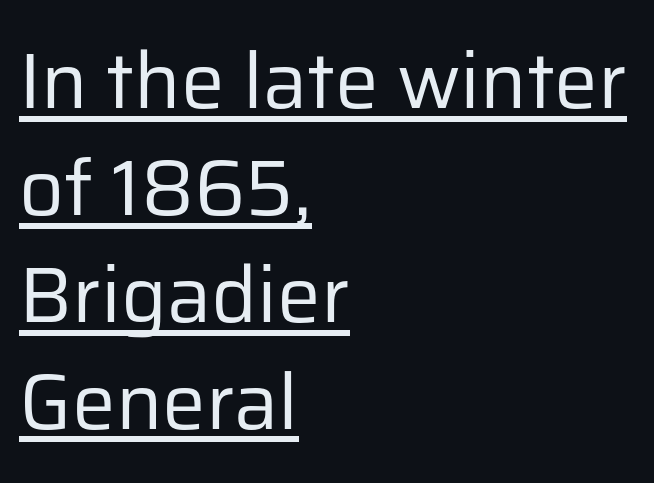
Stroke thickness stays within the range of a standard reading face or lighter. Layout note: lines flush left. Does extra space separate the letters? No, they use regular spacing. Is this a sans? Yes — the strokes have no serifs.
